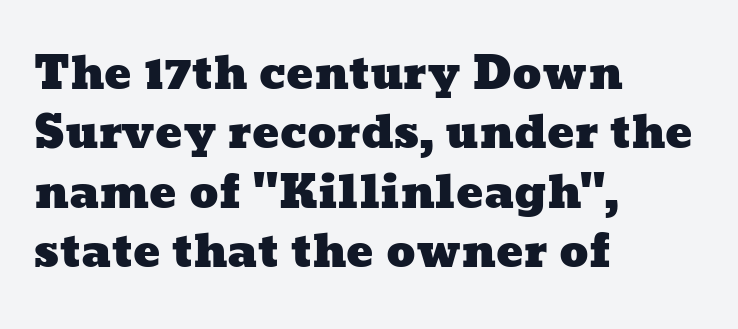
The image shows 45 px wide type; set left-aligned, normal line spacing (1.32x), normal letter spacing, not underlined; low stroke contrast and a medium x-height.
